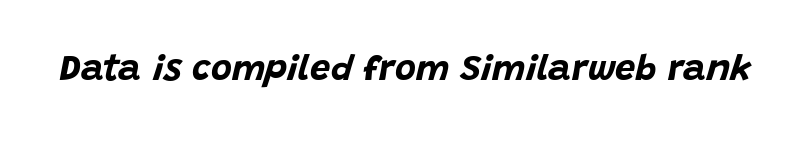
The image shows 36 px bold type, italic (leaning right); set normal letter spacing, not underlined; low stroke contrast and a large x-height.
